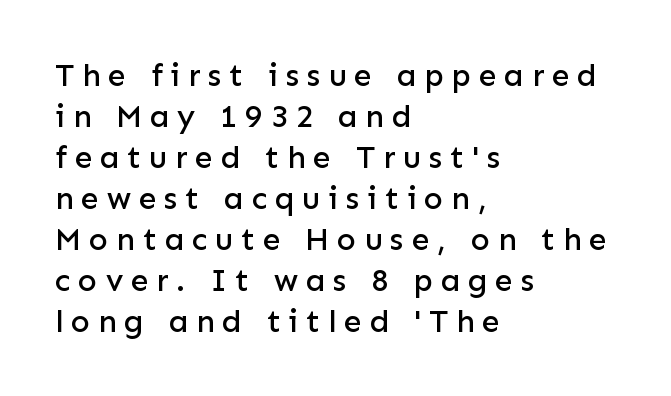
Q: Is the text italic (slanted)? A: No, it is upright.
Q: Is the typeface a serif or a sans-serif typeface? A: Sans-serif.
Q: Is the text underlined? A: No.
Q: How is the paragraph aligned? A: Left-aligned.
Q: Is the spacing between letters normal or unusually wide? A: Unusually wide.
Q: Is the spacing between lines tight, normal or loose? A: Normal.
Q: Width (condensed, normal, or wide)? A: Normal.
Q: Stroke contrast? A: Low.
Q: x-height? A: Medium.
Q: Monospaced? A: No.
